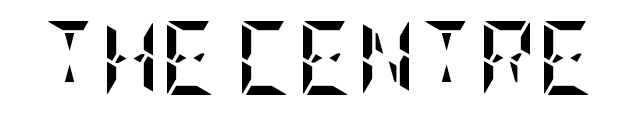
The horizontal fit of the characters is conventional and even. Chunky letters — that's bold for sure. Type without underlining. Rendered with straight, roman letterforms.
